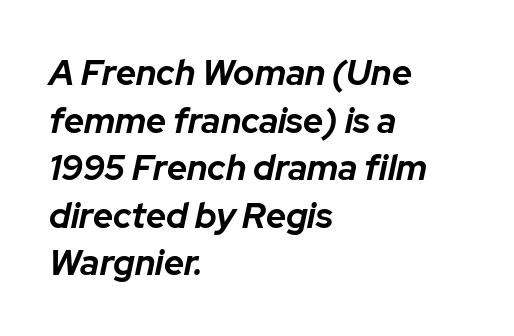
{"italic": "yes", "lean": "right", "slant_degrees": 12, "bold": "yes", "weight": "bold", "width": "normal", "stroke_contrast": "low", "x_height": "medium", "monospaced": "no", "underline": "no", "align": "left", "line_spacing": "normal", "line_spacing_ratio": 1.36, "letter_spacing": "normal", "letter_spacing_em": 0.0, "glyph_px": 35}
